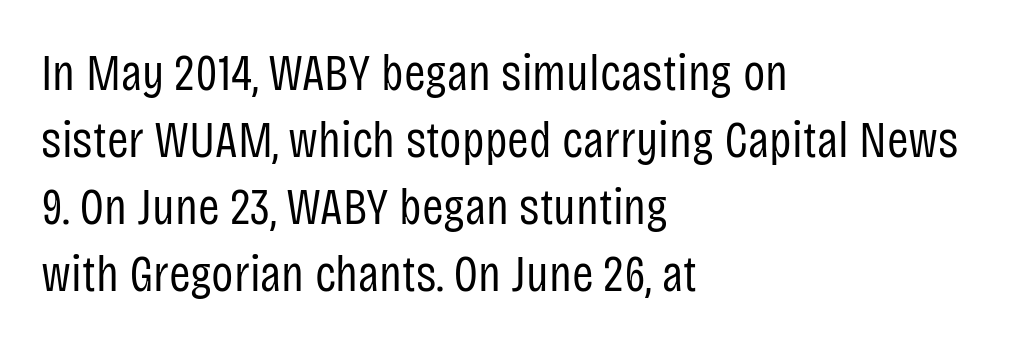
The image shows 52 px regular-weight, condensed sans-serif type, upright; set left-aligned, normal line spacing (1.29x), normal letter spacing, not underlined; low stroke contrast and a large x-height.
